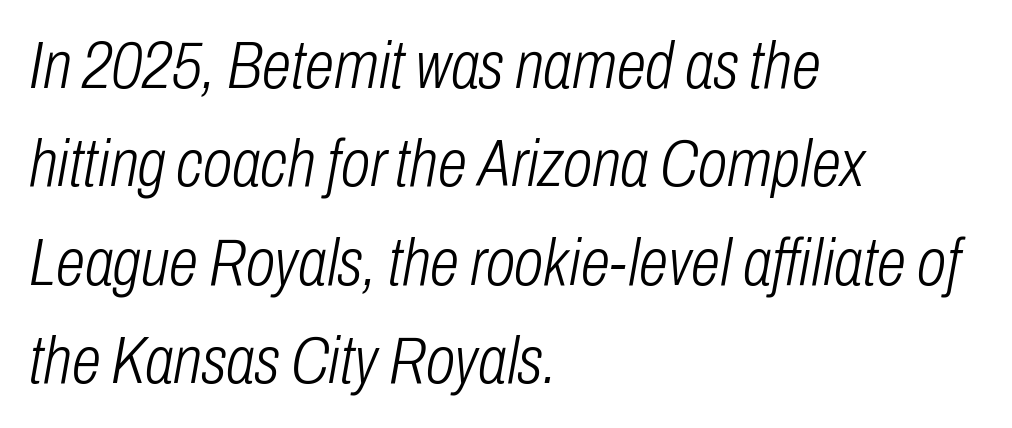
Q: Is the text bold? A: No.
Q: Is the text italic (slanted)? A: Yes, it leans right by about 10 degrees.
Q: Is the text underlined? A: No.
Q: How is the paragraph aligned? A: Left-aligned.
Q: Is the spacing between letters normal or unusually wide? A: Normal.
Q: Is the spacing between lines tight, normal or loose? A: Normal.
Q: Width (condensed, normal, or wide)? A: Condensed.
Q: Stroke contrast? A: Low.
Q: x-height? A: Medium.
Q: Monospaced? A: No.
